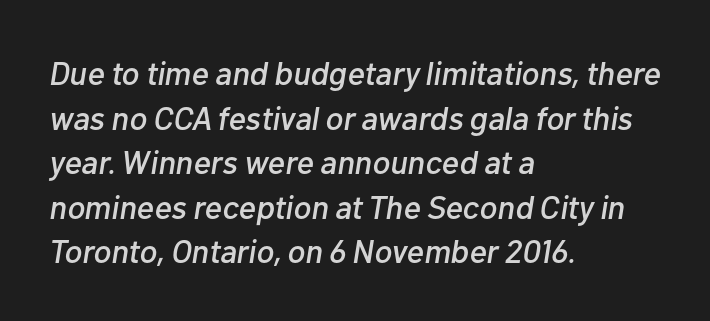
The image shows 33 px text type, italic (leaning right); set left-aligned, normal line spacing (1.35x), normal letter spacing, not underlined; low stroke contrast and a medium x-height.
